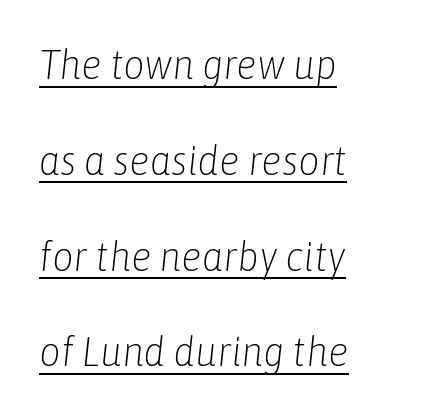
Q: Is the text bold? A: No.
Q: Is the text italic (slanted)? A: Yes, it leans right by about 6 degrees.
Q: Is the text underlined? A: Yes.
Q: How is the paragraph aligned? A: Left-aligned.
Q: Is the spacing between letters normal or unusually wide? A: Normal.
Q: Is the spacing between lines tight, normal or loose? A: Loose.
Q: Width (condensed, normal, or wide)? A: Condensed.
Q: Stroke contrast? A: Low.
Q: x-height? A: Medium.
Q: Monospaced? A: No.
